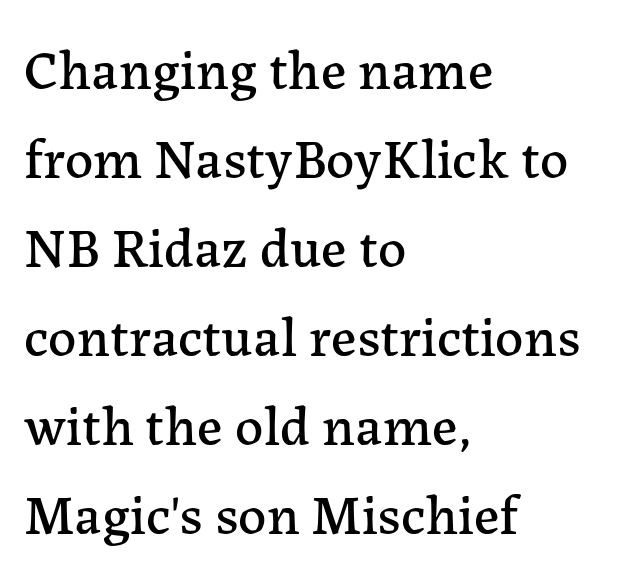
These lines are composed in type with serifs. The rendering uses natural spacing where letterforms have individual widths. Nope, not italic — everything's standing straight. Compared with a centered layout, this one pins lines to the left instead. Letter spacing: default. In terms of leading, this rendering sits right in the middle.
